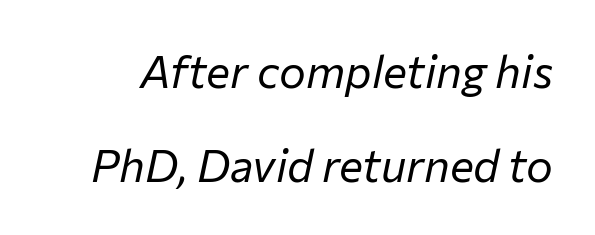
Baseline-to-baseline distance is far greater than the letter height. Note the varied advance widths — an 'i' is clearly narrower than an 'm'. Is the stroke heavy? The answer is a plain regular-or-lighter. The letters are slanted; this is an italic face. The letterforms sit shoulder to shoulder at normal distance.
